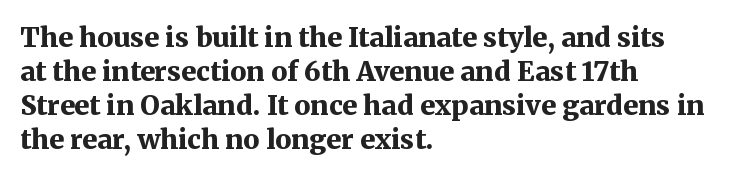
Does the weight exceed regular? Yes, all the way to bold. Short note: letters normally spaced. The space beneath each line is pristine and unruled. The typesetter chose a ragged-right arrangement here. Posture: vertical. The passage shown stacks its lines at a standard gap.
